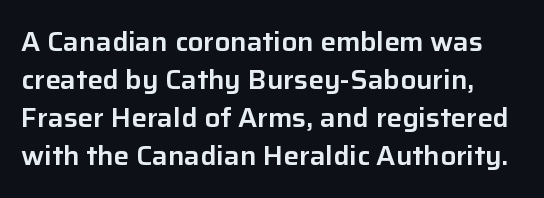
The image shows 26 px text type, upright; set normal line spacing (1.46x), normal letter spacing, not underlined.
